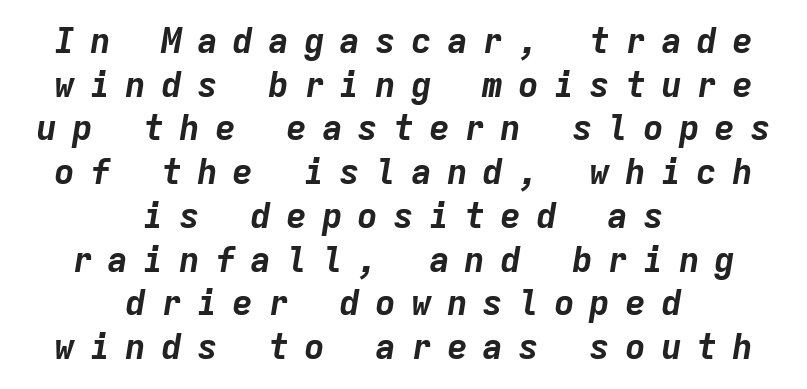
Visually the block forms a symmetrical silhouette, jagged on both flanks. The whole block is typeset with a tilt. Plenty of ink on the page — the face is bold. Each word looks stretched out because of the extra space between its letters. Do the characters align in a grid? Yes, the font is monospaced.
